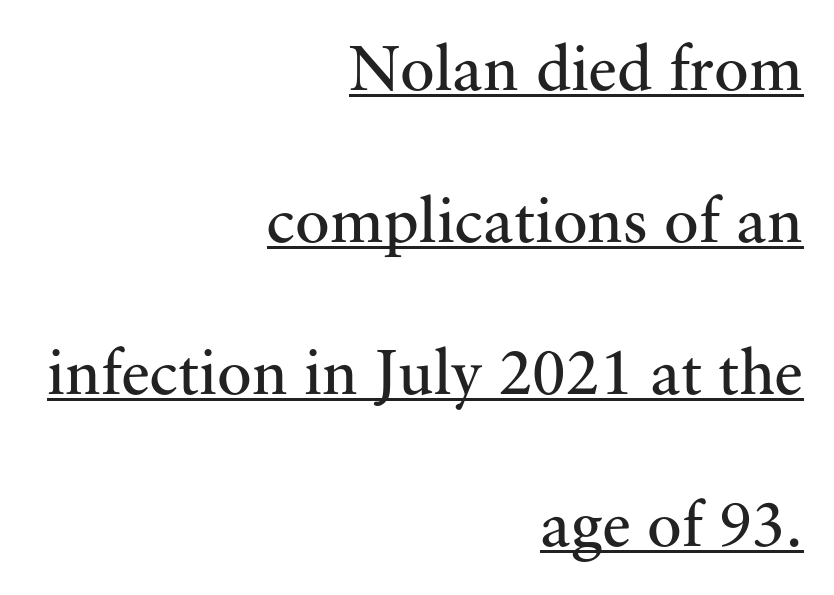
Q: Is the text bold? A: No.
Q: Is the text italic (slanted)? A: No, it is upright.
Q: Is the typeface a serif or a sans-serif typeface? A: Serif.
Q: Is the text underlined? A: Yes.
Q: How is the paragraph aligned? A: Right-aligned.
Q: Is the spacing between letters normal or unusually wide? A: Normal.
Q: Is the spacing between lines tight, normal or loose? A: Loose.
Q: Width (condensed, normal, or wide)? A: Normal.
Q: Stroke contrast? A: Medium.
Q: x-height? A: Small.
Q: Monospaced? A: No.
